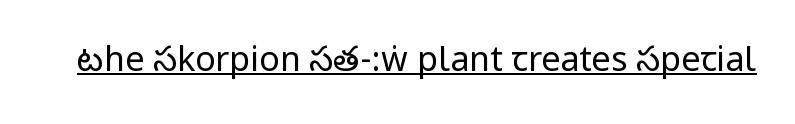
The image shows 34 px regular-weight, condensed sans-serif type, upright; set normal letter spacing, underlined; low stroke contrast.
